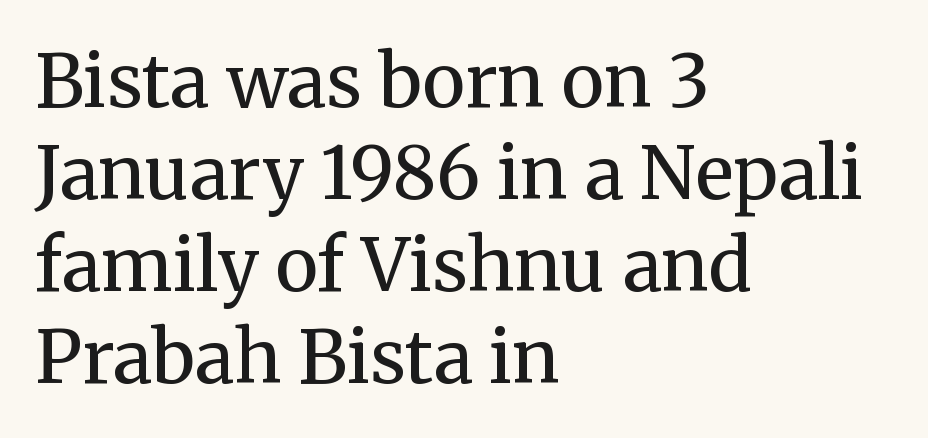
The rendering uses a moderate line-height, typical for paragraphs. Tall strokes in this sample are plumb rather than angled. Only glyphs here, with clear space below each row. Every row of glyphs begins at an identical x-position on the left.
